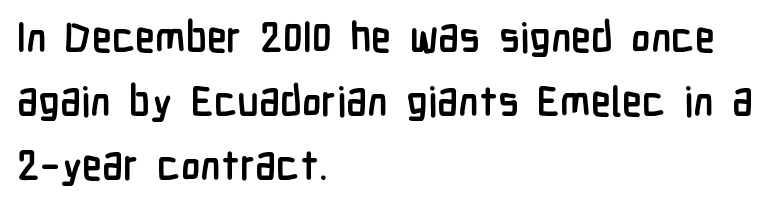
Short and long lines alike share a common starting point at left. The letters stand straight up with perfectly vertical stems. A clean baseline with only descenders dipping below it. Leading matches the norm, producing a regular column.
